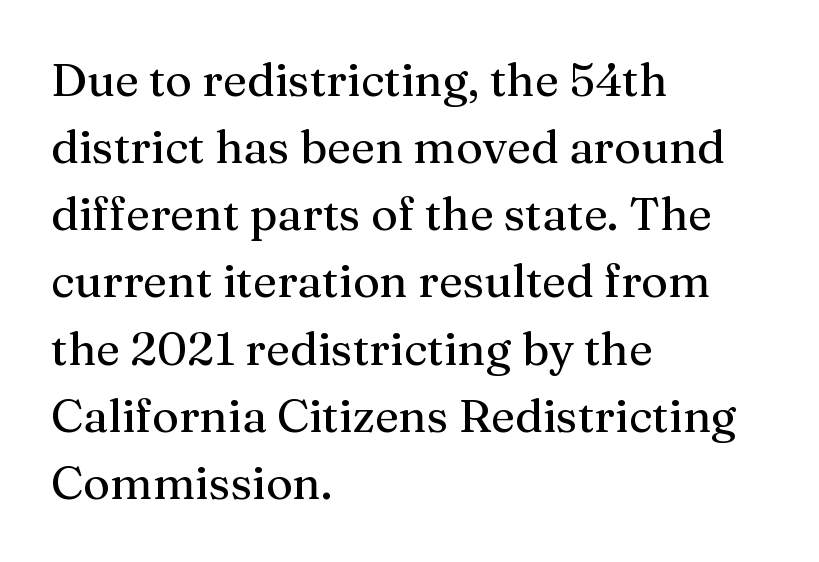
{"serif": "yes", "italic": "no", "width": "normal", "stroke_contrast": "medium", "x_height": "medium", "monospaced": "no", "underline": "no", "align": "left", "line_spacing": "normal", "line_spacing_ratio": 1.46, "letter_spacing": "normal", "letter_spacing_em": 0.0, "glyph_px": 46}
